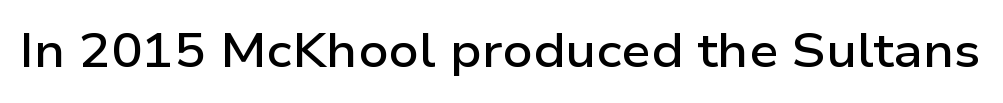
{"serif": "no", "italic": "no", "bold": "semi", "weight": "semibold", "width": "wide", "stroke_contrast": "low", "x_height": "medium", "monospaced": "no", "underline": "no", "letter_spacing": "normal", "letter_spacing_em": 0.0, "glyph_px": 47}
